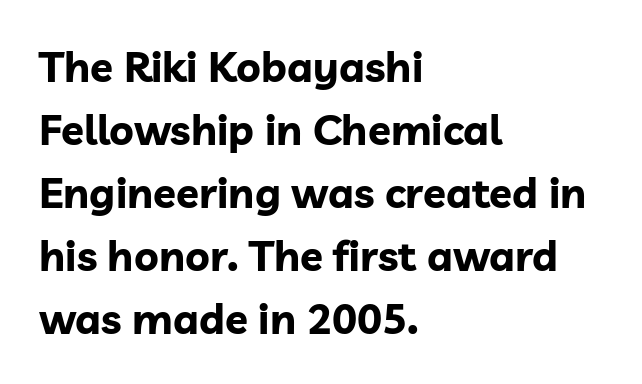
The image shows 42 px bold sans-serif type, upright; set left-aligned, normal line spacing (1.5x), normal letter spacing, not underlined; low stroke contrast and a medium x-height.
